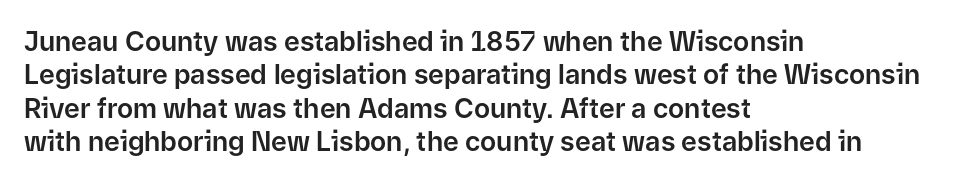
{"italic": "no", "underline": "no", "align": "left", "line_spacing_ratio": 1.24, "letter_spacing": "normal", "letter_spacing_em": 0.0, "glyph_px": 27}
